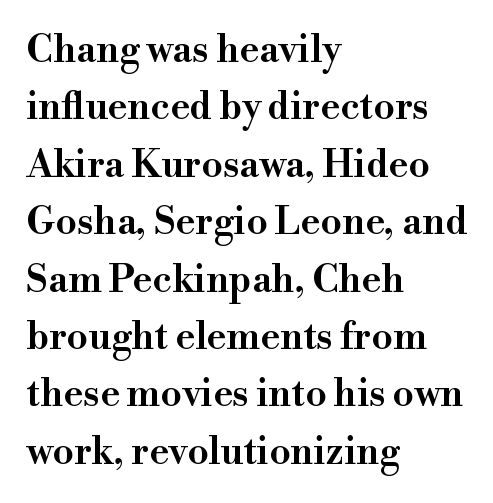
The glyphs in this specimen are seriffed. The lines in this sample share a left origin and differ only in where they stop. Does the leading feel generous? No, just average. The zone under the glyphs is completely vacant.
